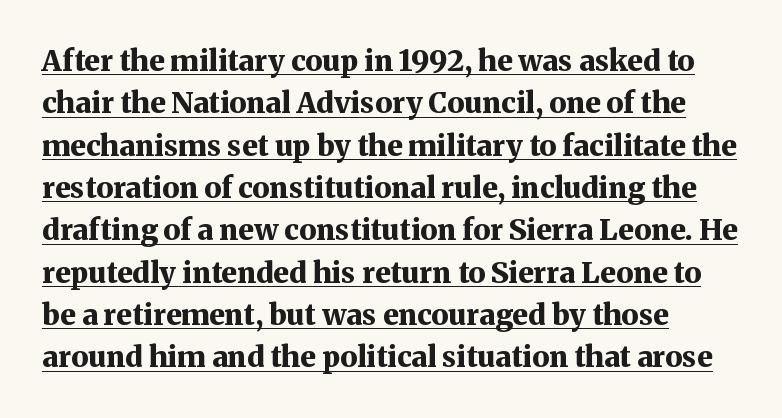
The image shows 29 px bold serif type, upright; set left-aligned, normal line spacing (1.46x), normal letter spacing, underlined; medium stroke contrast and a medium x-height.
